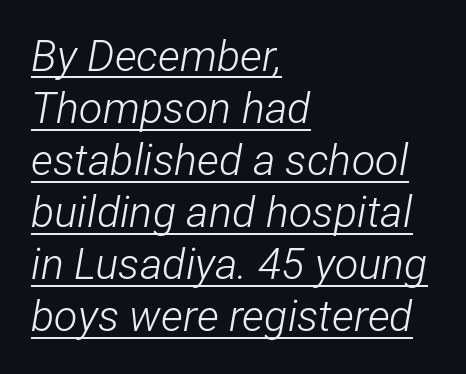
Q: Is the text bold? A: No.
Q: Is the text italic (slanted)? A: Yes, it leans right by about 12 degrees.
Q: Is the text underlined? A: Yes.
Q: How is the paragraph aligned? A: Left-aligned.
Q: Is the spacing between letters normal or unusually wide? A: Normal.
Q: Width (condensed, normal, or wide)? A: Condensed.
Q: Stroke contrast? A: Low.
Q: x-height? A: Medium.
Q: Monospaced? A: No.
